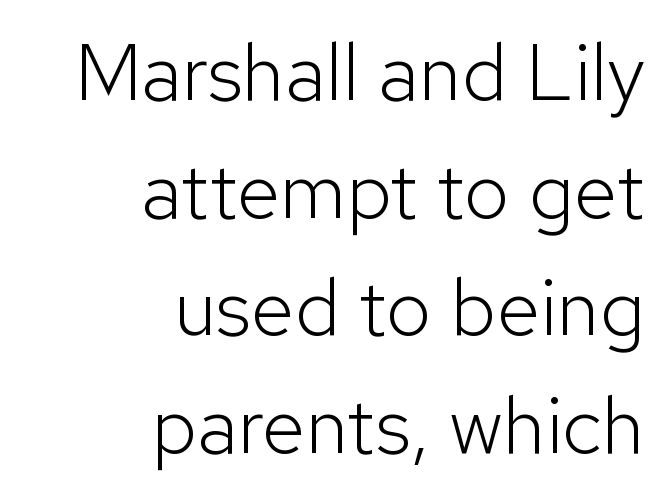
Q: Is the text bold? A: No.
Q: Is the text italic (slanted)? A: No, it is upright.
Q: Is the typeface a serif or a sans-serif typeface? A: Sans-serif.
Q: Is the text underlined? A: No.
Q: How is the paragraph aligned? A: Right-aligned.
Q: Is the spacing between letters normal or unusually wide? A: Normal.
Q: Is the spacing between lines tight, normal or loose? A: Normal.
Q: Width (condensed, normal, or wide)? A: Normal.
Q: Stroke contrast? A: Low.
Q: x-height? A: Medium.
Q: Monospaced? A: No.
